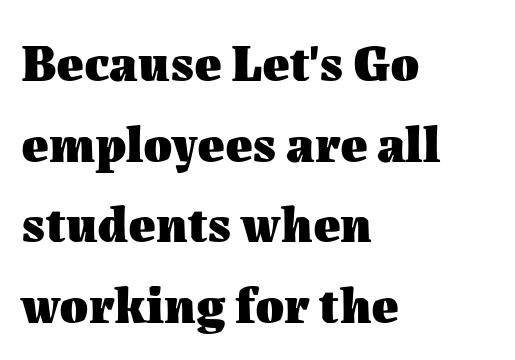
Q: Is the text bold? A: Yes.
Q: Is the text italic (slanted)? A: No, it is upright.
Q: Is the text underlined? A: No.
Q: How is the paragraph aligned? A: Left-aligned.
Q: Is the spacing between letters normal or unusually wide? A: Normal.
Q: Is the spacing between lines tight, normal or loose? A: Normal.
Q: Width (condensed, normal, or wide)? A: Normal.
Q: Stroke contrast? A: Medium.
Q: x-height? A: Medium.
Q: Monospaced? A: No.
